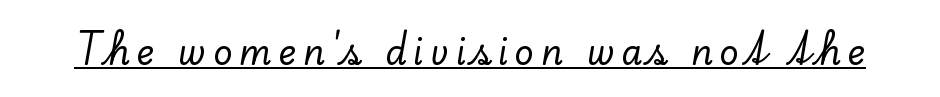
Q: Is the text italic (slanted)? A: Yes.
Q: Is the typeface a serif or a sans-serif typeface? A: Serif.
Q: Is the text underlined? A: Yes.
Q: Width (condensed, normal, or wide)? A: Normal.
Q: Stroke contrast? A: Low.
Q: x-height? A: Small.
Q: Monospaced? A: No.
